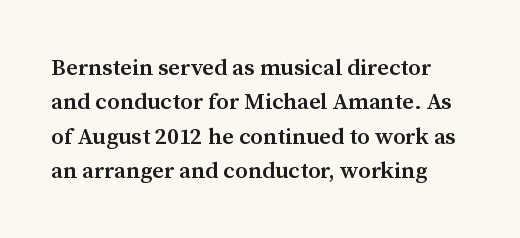
Q: Is the text bold? A: Semi-bold.
Q: Is the text italic (slanted)? A: No, it is upright.
Q: Is the text underlined? A: No.
Q: How is the paragraph aligned? A: Left-aligned.
Q: Is the spacing between letters normal or unusually wide? A: Normal.
Q: Is the spacing between lines tight, normal or loose? A: Normal.
